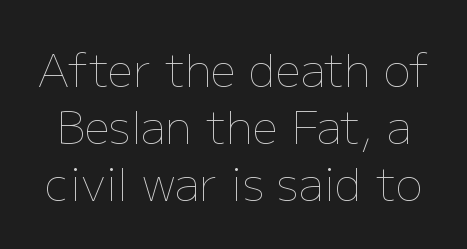
{"italic": "no", "bold": "no", "weight": "thin", "width": "normal", "stroke_contrast": "low", "x_height": "medium", "monospaced": "no", "underline": "no", "line_spacing": "normal", "line_spacing_ratio": 1.27, "letter_spacing": "normal", "letter_spacing_em": 0.0, "glyph_px": 45}
